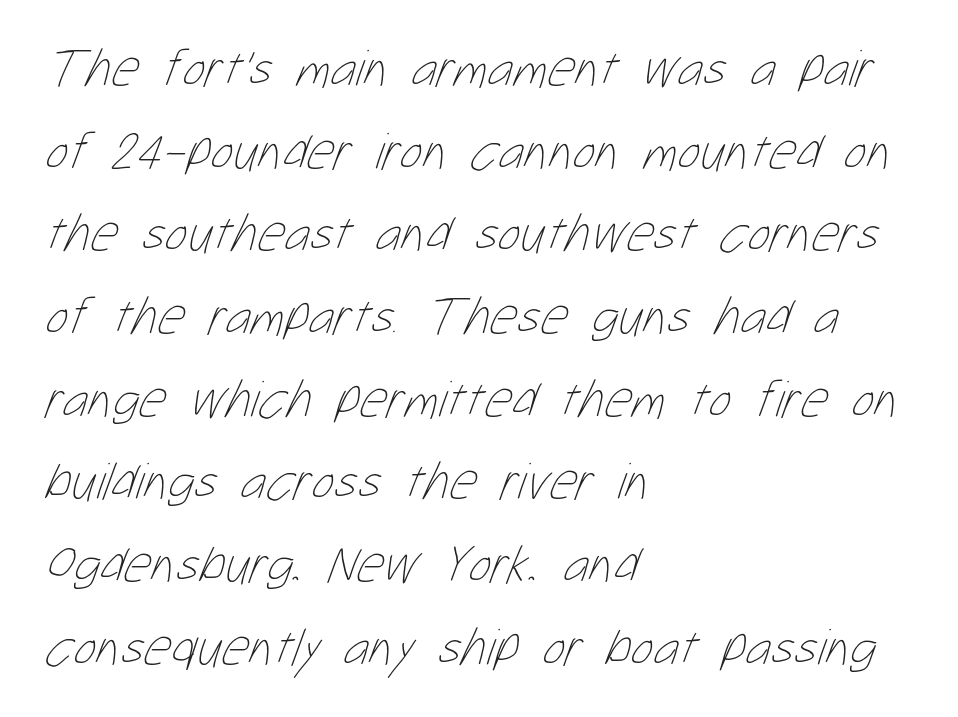
{"bold": "no", "weight": "thin", "width": "condensed", "stroke_contrast": "low", "x_height": "medium", "monospaced": "no", "underline": "no", "align": "left", "line_spacing": "normal", "line_spacing_ratio": 1.56, "letter_spacing": "normal", "letter_spacing_em": 0.0, "glyph_px": 53}
